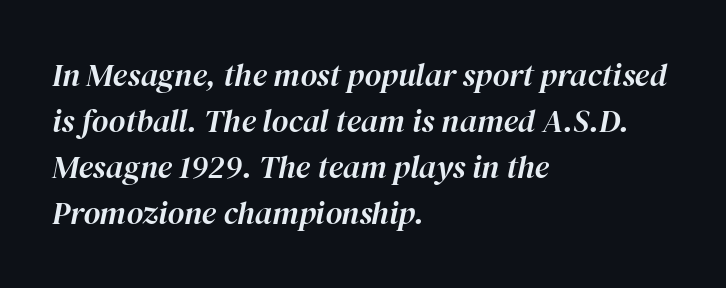
Q: Is the text italic (slanted)? A: Yes, it leans right by about 12 degrees.
Q: Is the text underlined? A: No.
Q: How is the paragraph aligned? A: Left-aligned.
Q: Is the spacing between letters normal or unusually wide? A: Normal.
Q: Is the spacing between lines tight, normal or loose? A: Normal.
Q: Width (condensed, normal, or wide)? A: Normal.
Q: Stroke contrast? A: High.
Q: x-height? A: Medium.
Q: Monospaced? A: No.
